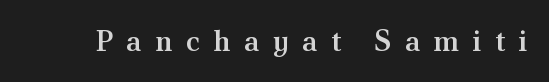
{"serif": "yes", "italic": "no", "bold": "semi", "weight": "semibold", "width": "normal", "stroke_contrast": "medium", "x_height": "small", "monospaced": "no", "underline": "no", "letter_spacing": "wide", "letter_spacing_em": 0.46, "glyph_px": 29}
